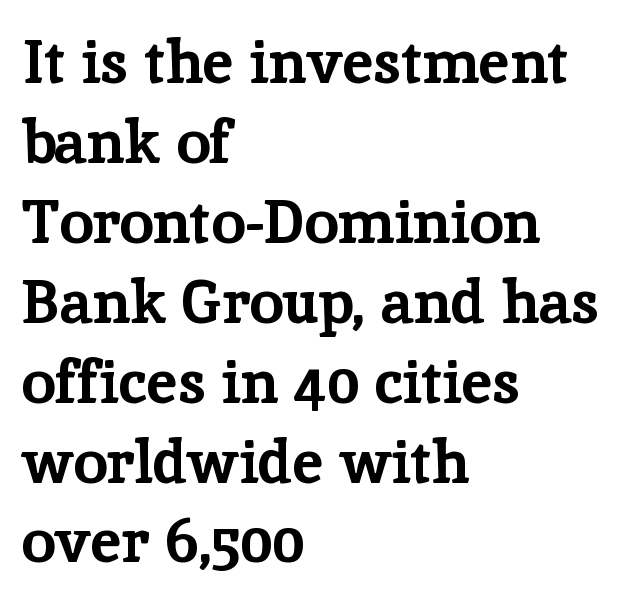
{"serif": "yes", "italic": "no", "bold": "yes", "weight": "bold", "width": "normal", "stroke_contrast": "low", "x_height": "medium", "monospaced": "no", "underline": "no", "align": "left", "line_spacing": "normal", "line_spacing_ratio": 1.31, "letter_spacing": "normal", "letter_spacing_em": 0.0, "glyph_px": 61}
